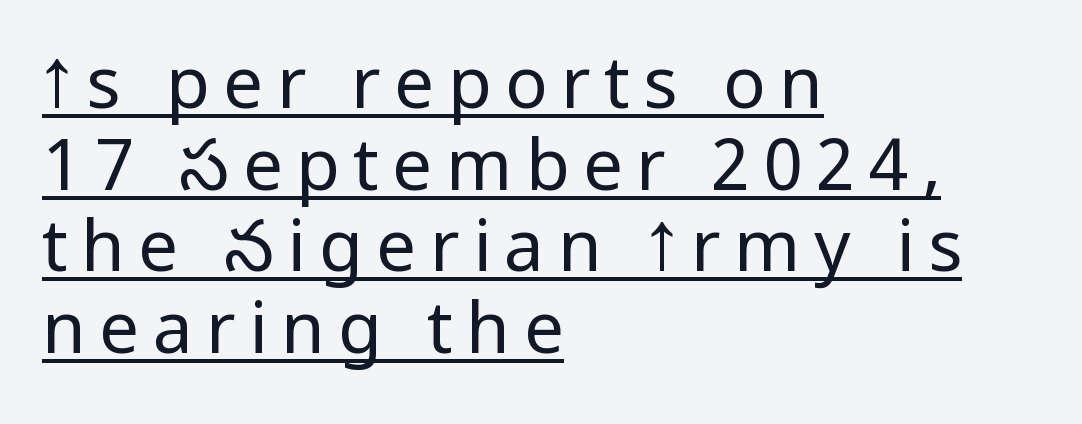
Q: Is the text bold? A: No.
Q: Is the text italic (slanted)? A: No, it is upright.
Q: Is the typeface a serif or a sans-serif typeface? A: Sans-serif.
Q: Is the text underlined? A: Yes.
Q: How is the paragraph aligned? A: Left-aligned.
Q: Is the spacing between lines tight, normal or loose? A: Tight.
Q: Width (condensed, normal, or wide)? A: Condensed.
Q: Stroke contrast? A: Low.
Q: x-height? A: Large.
Q: Monospaced? A: No.
